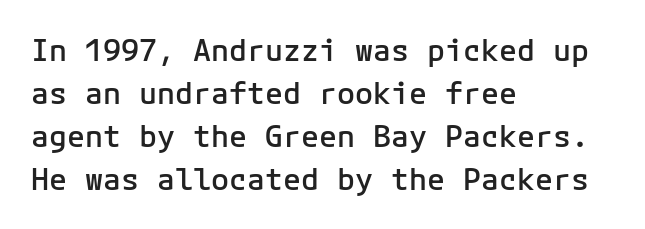
The image shows 30 px semibold sans-serif type, upright; set left-aligned, normal line spacing (1.43x), normal letter spacing, not underlined; low stroke contrast and a medium x-height.
